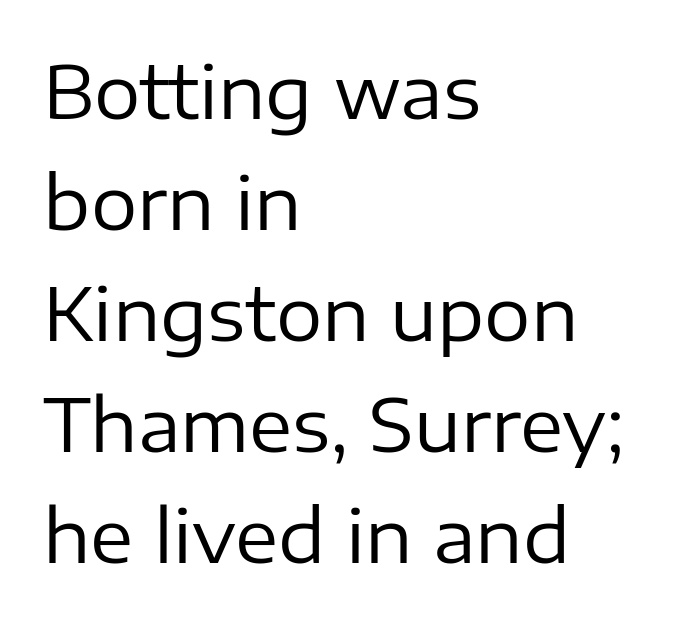
A typesetter would call this proportional, since set widths differ per character. Notice how the stems are strictly vertical — no italics here. Descenders are the only things crossing below the line. Bold? No — there's no thickening of the strokes. Layout note: lines flush left.
